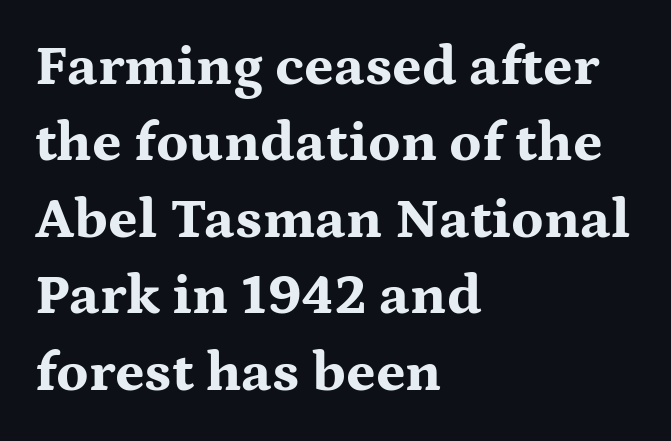
The image shows 57 px bold, wide serif type, upright; set left-aligned, normal line spacing (1.34x), normal letter spacing, not underlined; medium stroke contrast and a medium x-height.
